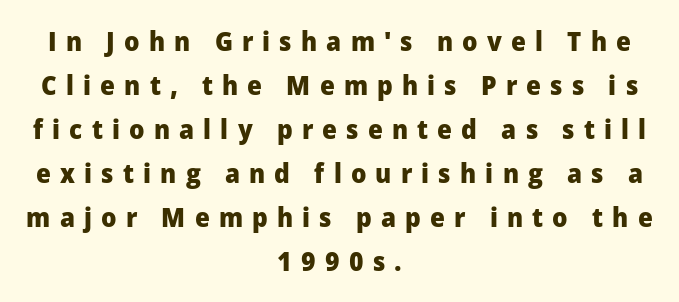
{"italic": "no", "bold": "yes", "underline": "no", "align": "center", "line_spacing": "normal", "line_spacing_ratio": 1.63, "letter_spacing": "wide", "letter_spacing_em": 0.34, "glyph_px": 27}
